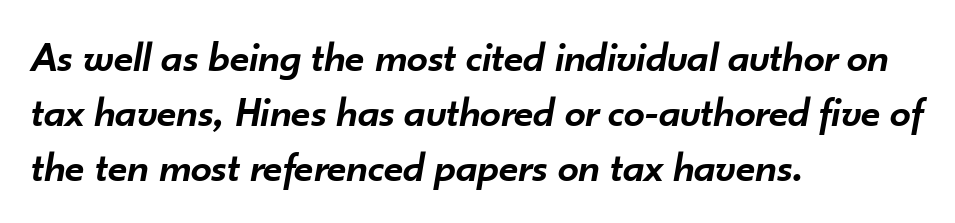
Q: Is the text bold? A: Semi-bold.
Q: Is the text italic (slanted)? A: Yes, it leans right by about 10 degrees.
Q: Is the text underlined? A: No.
Q: How is the paragraph aligned? A: Left-aligned.
Q: Is the spacing between letters normal or unusually wide? A: Normal.
Q: Is the spacing between lines tight, normal or loose? A: Normal.
Q: Width (condensed, normal, or wide)? A: Normal.
Q: Stroke contrast? A: Low.
Q: x-height? A: Small.
Q: Monospaced? A: No.
